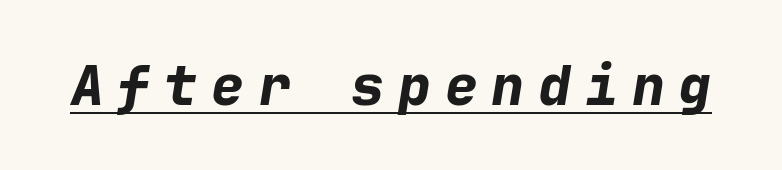
You can tell it's italic because the verticals aren't actually vertical. These lines are rendered in a fixed-pitch font. Look at the stroke-to-counter ratio: heavy, a bold. The words here are underlined. The type is letterspaced generously, with wide tracking.
